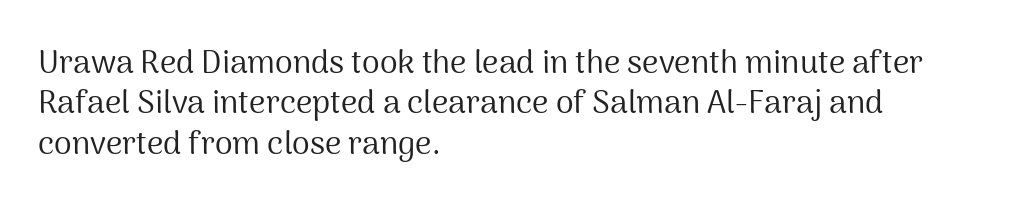
{"serif": "no", "italic": "no", "bold": "no", "weight": "regular", "width": "normal", "stroke_contrast": "medium", "x_height": "medium", "monospaced": "no", "underline": "no", "align": "left", "line_spacing": "normal", "line_spacing_ratio": 1.26, "letter_spacing": "normal", "letter_spacing_em": 0.0, "glyph_px": 32}
